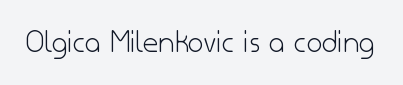
The image shows 34 px light sans-serif type, upright; set normal letter spacing, not underlined; low stroke contrast and a small x-height.
